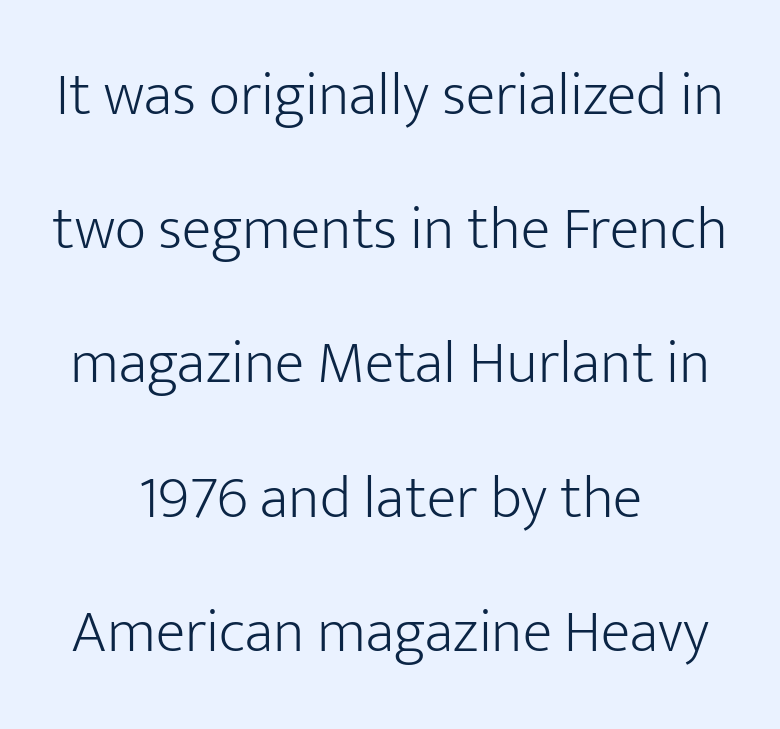
Q: Is the text bold? A: No.
Q: Is the text italic (slanted)? A: No, it is upright.
Q: Is the typeface a serif or a sans-serif typeface? A: Sans-serif.
Q: Is the text underlined? A: No.
Q: How is the paragraph aligned? A: Centered.
Q: Is the spacing between letters normal or unusually wide? A: Normal.
Q: Is the spacing between lines tight, normal or loose? A: Loose.
Q: Width (condensed, normal, or wide)? A: Normal.
Q: Stroke contrast? A: Low.
Q: x-height? A: Medium.
Q: Monospaced? A: No.
